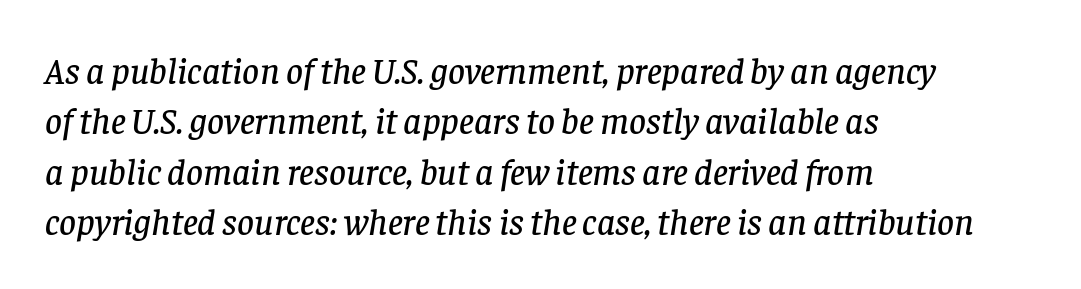
The image shows 37 px serif type, italic (leaning right); set left-aligned, normal line spacing (1.36x), normal letter spacing, not underlined; low stroke contrast and a large x-height.
